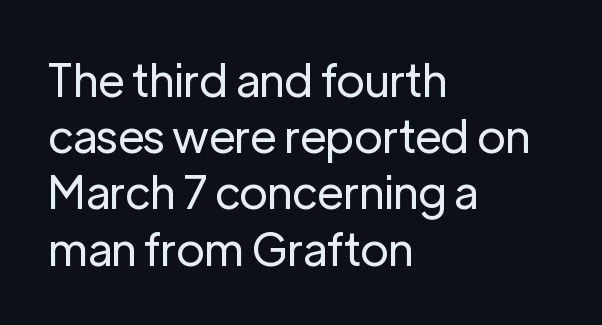
Q: Is the text bold? A: No.
Q: Is the text italic (slanted)? A: No, it is upright.
Q: Is the typeface a serif or a sans-serif typeface? A: Sans-serif.
Q: Is the text underlined? A: No.
Q: How is the paragraph aligned? A: Left-aligned.
Q: Is the spacing between letters normal or unusually wide? A: Normal.
Q: Is the spacing between lines tight, normal or loose? A: Normal.
Q: Width (condensed, normal, or wide)? A: Normal.
Q: Stroke contrast? A: Low.
Q: x-height? A: Medium.
Q: Monospaced? A: No.
